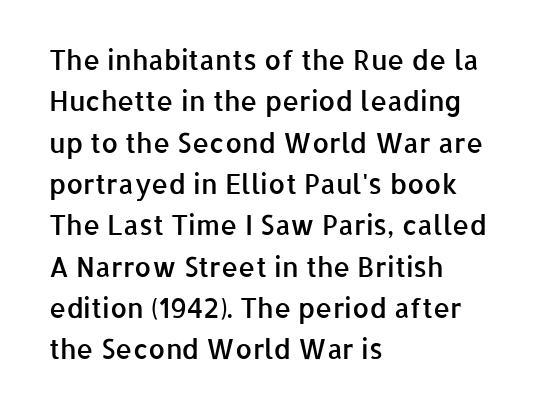
The image shows 27 px text type, upright; set left-aligned, normal line spacing (1.53x), normal letter spacing, not underlined.
